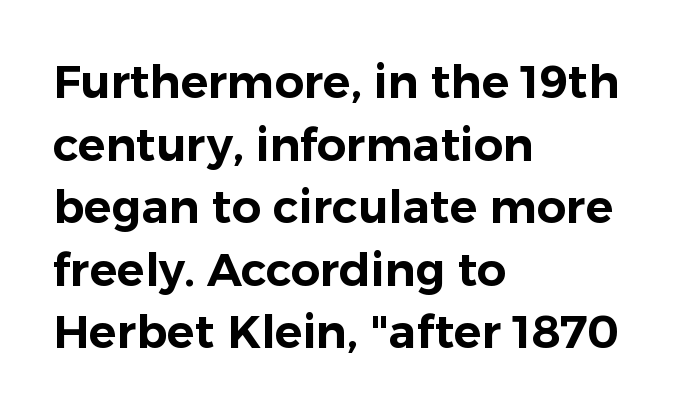
Q: Is the text italic (slanted)? A: No, it is upright.
Q: Is the typeface a serif or a sans-serif typeface? A: Sans-serif.
Q: Is the text underlined? A: No.
Q: How is the paragraph aligned? A: Left-aligned.
Q: Is the spacing between letters normal or unusually wide? A: Normal.
Q: Is the spacing between lines tight, normal or loose? A: Normal.
Q: Width (condensed, normal, or wide)? A: Normal.
Q: Stroke contrast? A: Low.
Q: x-height? A: Medium.
Q: Monospaced? A: No.
